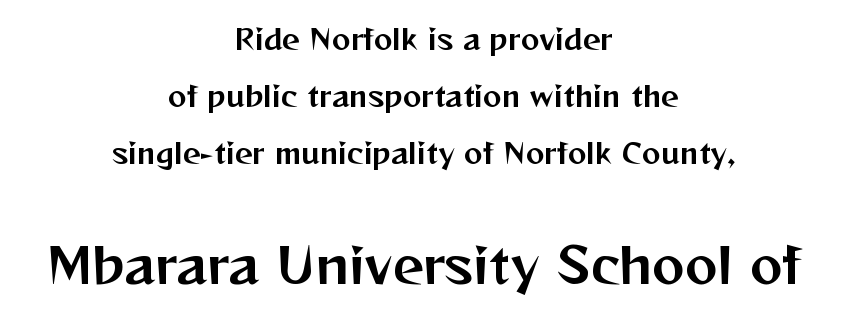
Q: Is the text italic (slanted)? A: No, it is upright.
Q: Is the typeface a serif or a sans-serif typeface? A: Sans-serif.
Q: Is the text underlined? A: No.
Q: How is the paragraph aligned? A: Centered.
Q: Is the spacing between letters normal or unusually wide? A: Normal.
Q: Is the spacing between lines tight, normal or loose? A: Loose.
Q: Which block of text is set in a larger size, the first (top) or the second (bottom)? A: The second (bottom) one.
Q: Width (condensed, normal, or wide)? A: Normal.
Q: Stroke contrast? A: Medium.
Q: x-height? A: Medium.
Q: Monospaced? A: No.
